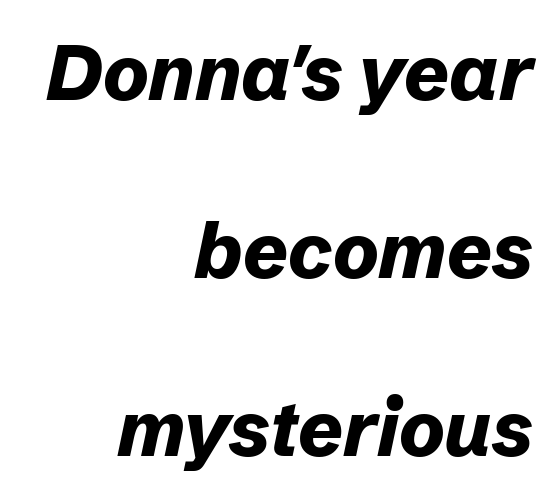
{"italic": "yes", "lean": "right", "slant_degrees": 12, "bold": "yes", "weight": "bold", "width": "normal", "stroke_contrast": "low", "x_height": "medium", "monospaced": "no", "underline": "no", "align": "right", "line_spacing": "loose", "line_spacing_ratio": 2.31, "letter_spacing": "normal", "letter_spacing_em": 0.0, "glyph_px": 77}
